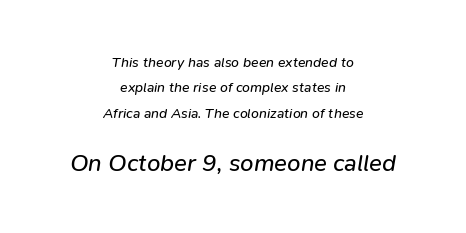
Q: Is the text bold? A: No.
Q: Is the text italic (slanted)? A: Yes, it leans right by about 9 degrees.
Q: Is the text underlined? A: No.
Q: How is the paragraph aligned? A: Centered.
Q: Is the spacing between letters normal or unusually wide? A: Normal.
Q: Which block of text is set in a larger size, the first (top) or the second (bottom)? A: The second (bottom) one.
